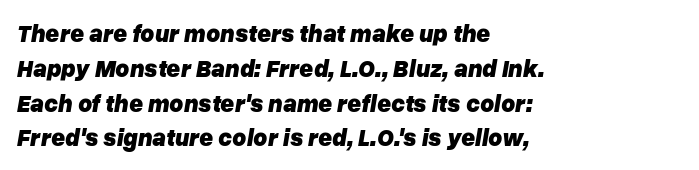
Q: Is the text bold? A: Yes.
Q: Is the text italic (slanted)? A: Yes, it leans right by about 10 degrees.
Q: Is the text underlined? A: No.
Q: How is the paragraph aligned? A: Left-aligned.
Q: Is the spacing between letters normal or unusually wide? A: Normal.
Q: Is the spacing between lines tight, normal or loose? A: Normal.
